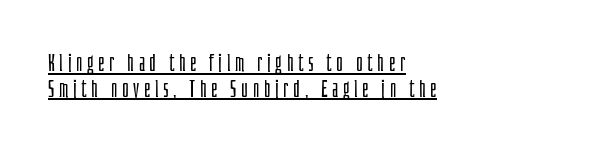
The image shows 23 px text type, upright; set left-aligned, tight line spacing (1.11x), unusually wide letter spacing (+0.2 em), underlined.
